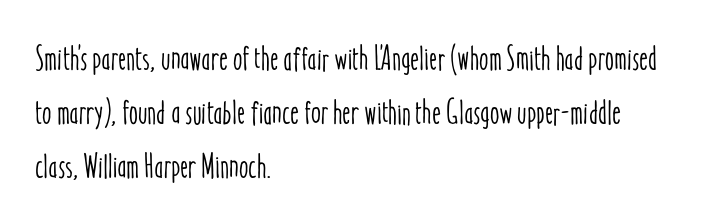
These lines are rendered in a variable-pitch font. You can tell it's not italic because the verticals are truly vertical. If you drew a ruler down the left edge, every line would touch it. The gaps between neighbouring characters are ordinary and unremarkable. Underlining? Definitely not there. The designer left line spacing at the default.
